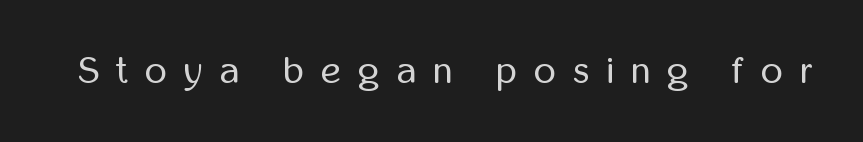
The image shows 38 px regular-weight, condensed sans-serif type, upright; set unusually wide letter spacing (+0.45 em), not underlined; low stroke contrast and a medium x-height.
